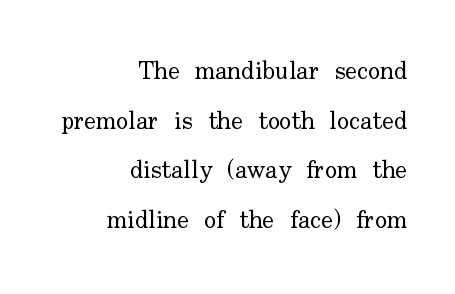
Q: Is the text bold? A: No.
Q: Is the text italic (slanted)? A: No, it is upright.
Q: Is the text underlined? A: No.
Q: How is the paragraph aligned? A: Right-aligned.
Q: Is the spacing between letters normal or unusually wide? A: Normal.
Q: Is the spacing between lines tight, normal or loose? A: Loose.
